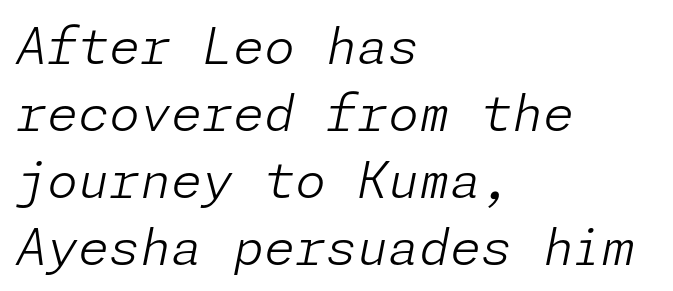
Q: Is the text bold? A: No.
Q: Is the text italic (slanted)? A: Yes, it leans right by about 11 degrees.
Q: Is the text underlined? A: No.
Q: How is the paragraph aligned? A: Left-aligned.
Q: Is the spacing between letters normal or unusually wide? A: Normal.
Q: Is the spacing between lines tight, normal or loose? A: Normal.
Q: Width (condensed, normal, or wide)? A: Normal.
Q: Stroke contrast? A: Low.
Q: x-height? A: Medium.
